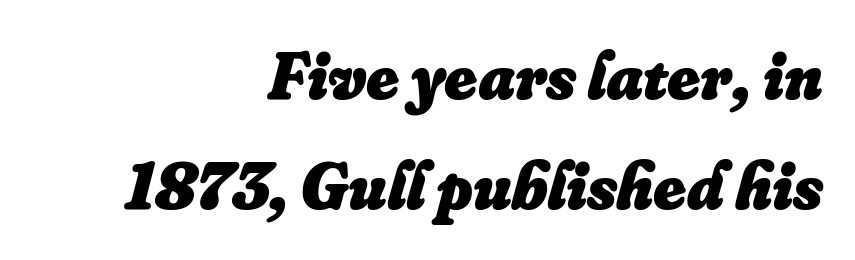
{"italic": "yes", "lean": "right", "slant_degrees": 16, "bold": "yes", "weight": "heavy", "width": "normal", "stroke_contrast": "low", "x_height": "small", "monospaced": "no", "underline": "no", "align": "right", "line_spacing": "normal", "line_spacing_ratio": 1.62, "letter_spacing": "normal", "letter_spacing_em": 0.0, "glyph_px": 68}
